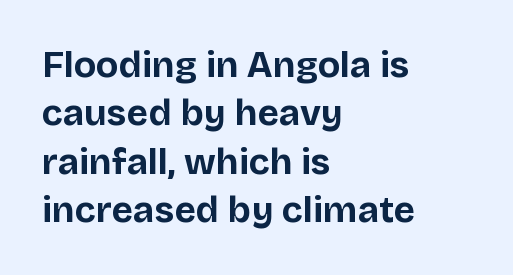
{"serif": "no", "italic": "no", "bold": "yes", "weight": "bold", "width": "normal", "stroke_contrast": "low", "x_height": "large", "monospaced": "no", "underline": "no", "align": "left", "line_spacing": "normal", "line_spacing_ratio": 1.31, "letter_spacing": "normal", "letter_spacing_em": 0.0, "glyph_px": 37}
